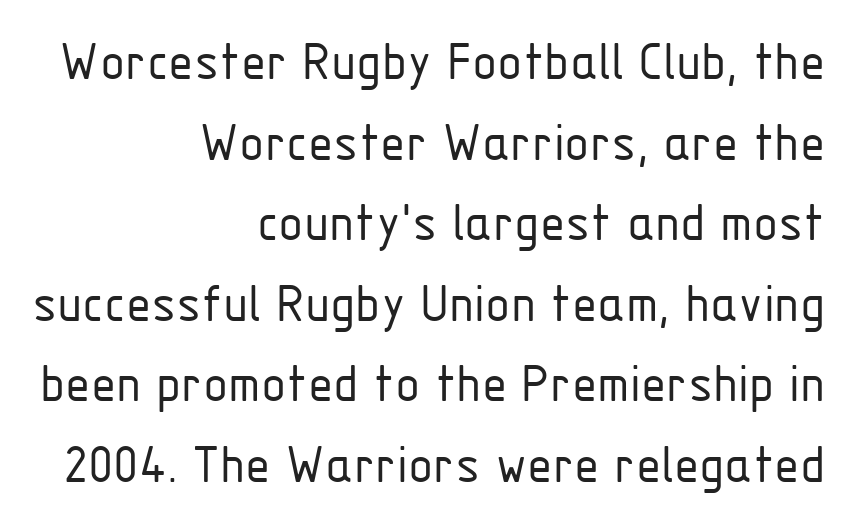
Q: Is the text bold? A: No.
Q: Is the text italic (slanted)? A: No, it is upright.
Q: Is the typeface a serif or a sans-serif typeface? A: Sans-serif.
Q: Is the text underlined? A: No.
Q: How is the paragraph aligned? A: Right-aligned.
Q: Is the spacing between letters normal or unusually wide? A: Normal.
Q: Is the spacing between lines tight, normal or loose? A: Normal.
Q: Width (condensed, normal, or wide)? A: Condensed.
Q: Stroke contrast? A: Low.
Q: x-height? A: Medium.
Q: Monospaced? A: No.
